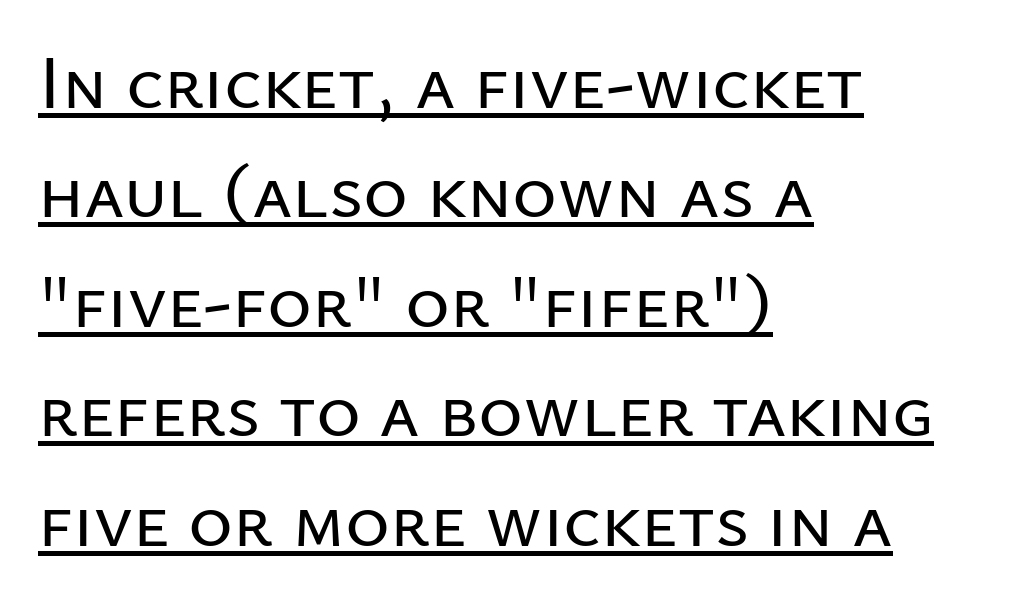
The image shows 76 px sans-serif type, upright; set left-aligned, normal line spacing (1.44x), normal letter spacing, underlined; low stroke contrast and a medium x-height.
